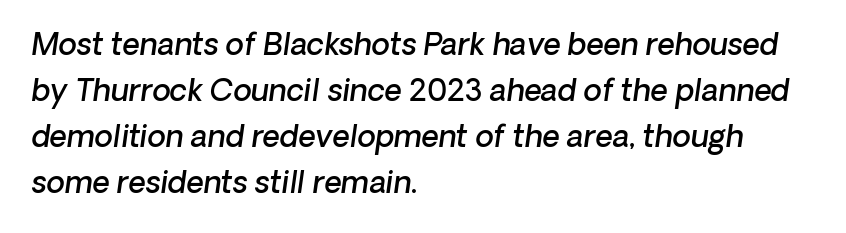
Evenly set lines give the paragraph a standard silhouette. As a designer I'd log this as weight 600, semibold. Regarding serifs, this sample does without them. Think of a printed novel: that variable character pitch is what you see here. This sample uses plain, unmodified letter spacing. The glyphs are unaccompanied by any horizontal stroke below them.
